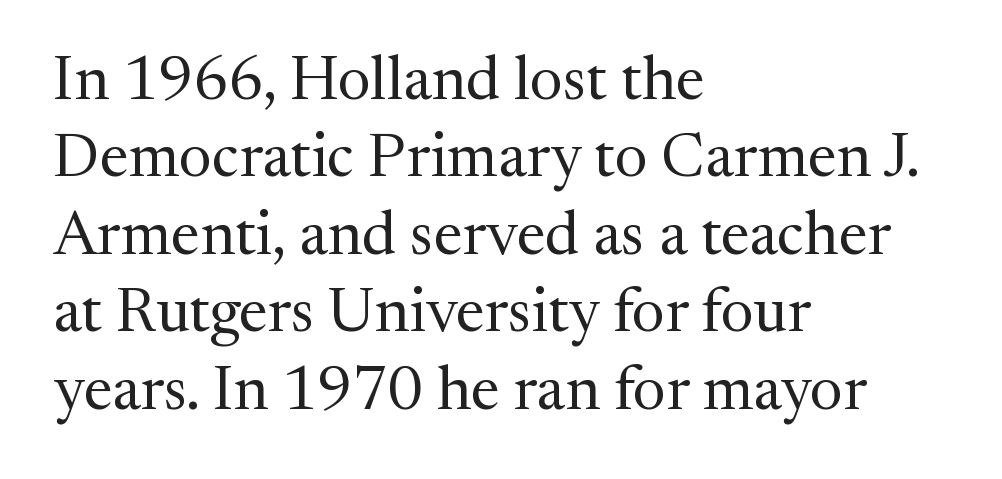
Q: Is the text bold? A: No.
Q: Is the text italic (slanted)? A: No, it is upright.
Q: Is the typeface a serif or a sans-serif typeface? A: Serif.
Q: Is the text underlined? A: No.
Q: How is the paragraph aligned? A: Left-aligned.
Q: Is the spacing between letters normal or unusually wide? A: Normal.
Q: Is the spacing between lines tight, normal or loose? A: Normal.
Q: Width (condensed, normal, or wide)? A: Normal.
Q: Stroke contrast? A: Medium.
Q: x-height? A: Medium.
Q: Monospaced? A: No.
